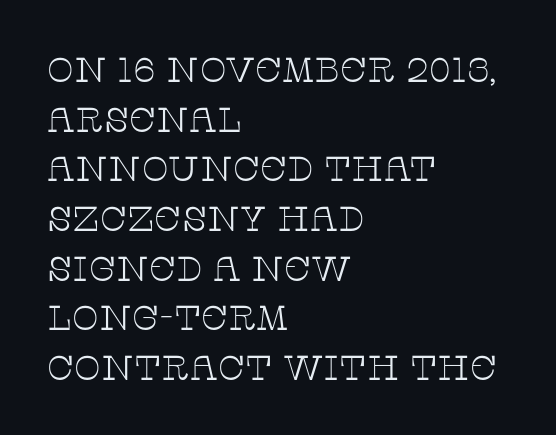
The image shows 35 px thin, wide serif type, upright; set left-aligned, normal line spacing (1.42x), normal letter spacing, not underlined; low stroke contrast and a large x-height.
